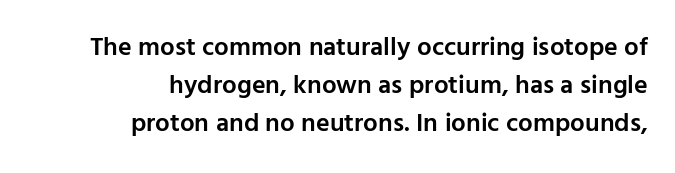
Typesetter's note: demi weight, one step under bold. These lines sit exactly where default settings would place them. Descenders are the only things crossing below the line. When letters stand straight like this, we call the style roman or upright. Spacing between characters is what you'd get straight out of the box. The text block is weighted toward the right margin, trailing off unevenly leftward.
